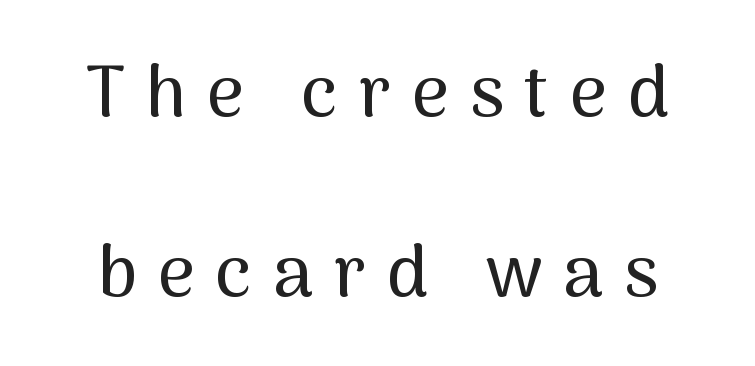
Words float on clear page, feet unadorned. Someone cranked the tracking dial way up on this one. Baseline-to-baseline distance is far greater than the letter height. A sans-serif font was chosen for this passage.
